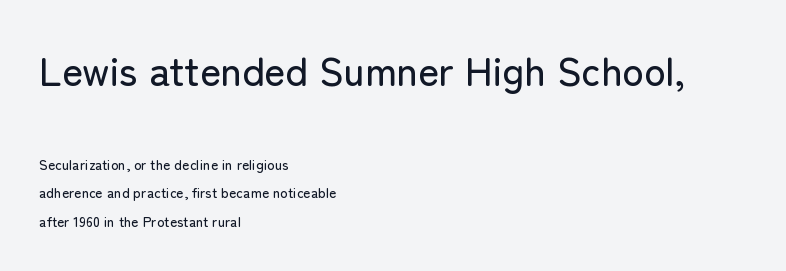
Descenders hang freely into open space. This is sans-serif lettering, the kind often seen on screens and signage. You could call the tracking neutral — neither tight nor loose. Posture: upright roman. The earlier block is typeset at a bigger size than the later block. Rows of type keep a wide berth in the vertical direction.
